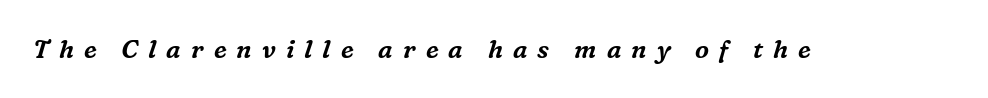
The image shows 25 px text type, italic (leaning right); set unusually wide letter spacing (+0.4 em), not underlined.
